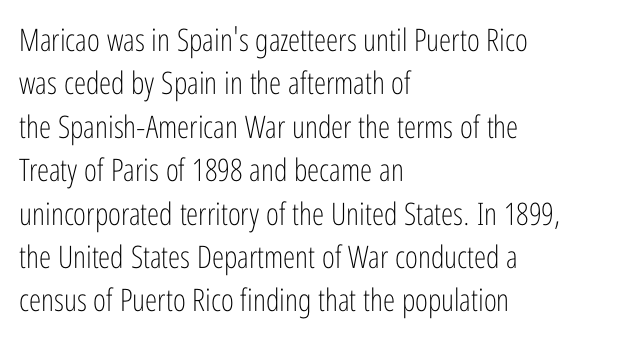
{"serif": "no", "italic": "no", "bold": "no", "weight": "light", "width": "condensed", "stroke_contrast": "low", "x_height": "medium", "monospaced": "no", "underline": "no", "align": "left", "line_spacing": "normal", "line_spacing_ratio": 1.4, "letter_spacing": "normal", "letter_spacing_em": 0.0, "glyph_px": 31}
